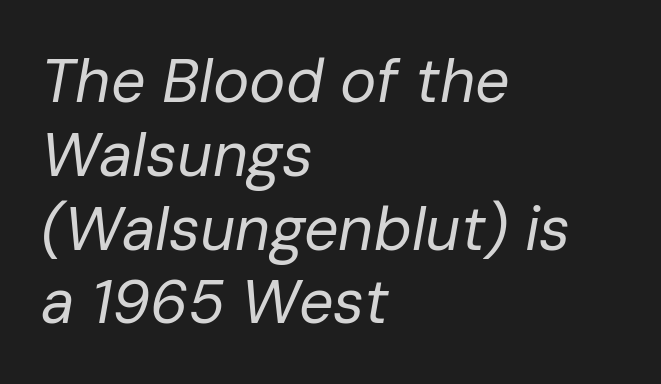
{"italic": "yes", "lean": "right", "slant_degrees": 10, "bold": "no", "weight": "regular", "width": "normal", "stroke_contrast": "low", "x_height": "medium", "monospaced": "no", "underline": "no", "align": "left", "line_spacing_ratio": 1.21, "letter_spacing": "normal", "letter_spacing_em": 0.0, "glyph_px": 61}
